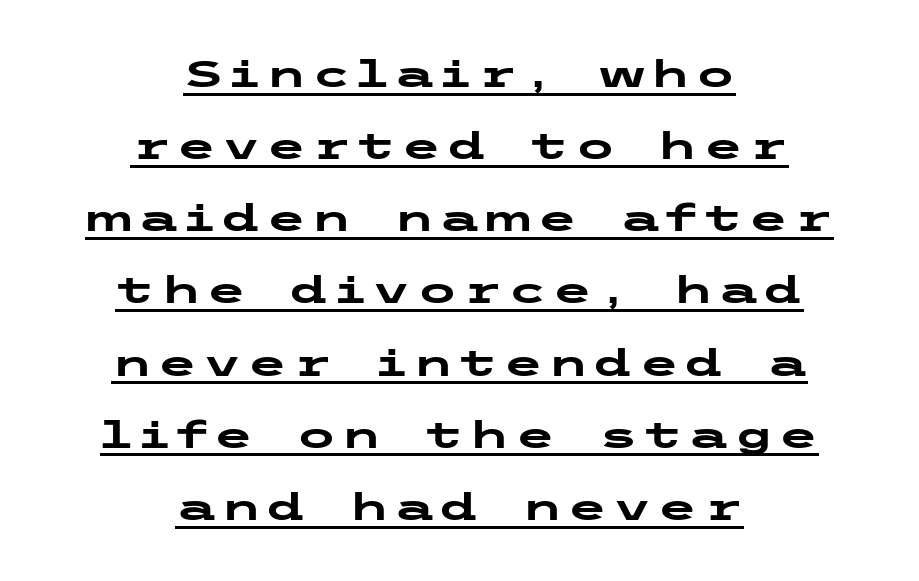
The characters display no serif detailing; their extremities are plain. Vertical spacing — loose. Caption: lettering with a line underneath. Italic? Not at all — the glyphs are vertical. Stroke thickness is high; the sample reads as a true bold.
